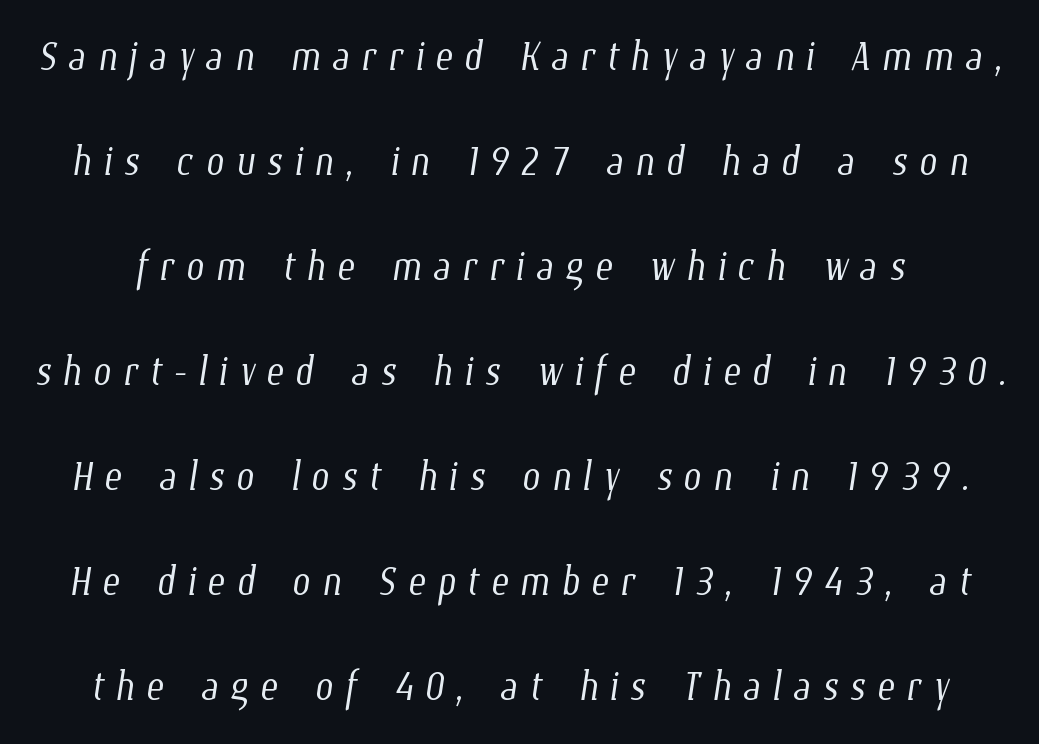
This sample trades compactness for vertical openness between lines. The characters are drawn with everyday or finer stroke widths. Bare-footed words on every line. Proportional: the letters do not fall into vertical columns. There is plenty of visible air inserted between adjacent glyphs.
